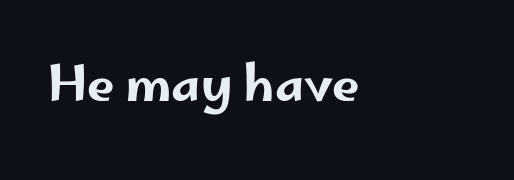
Q: Is the text italic (slanted)? A: No, it is upright.
Q: Is the typeface a serif or a sans-serif typeface? A: Sans-serif.
Q: Is the text underlined? A: No.
Q: How is the paragraph aligned? A: Left-aligned.
Q: Is the spacing between letters normal or unusually wide? A: Normal.
Q: Width (condensed, normal, or wide)? A: Wide.
Q: Stroke contrast? A: Low.
Q: x-height? A: Small.
Q: Monospaced? A: No.
